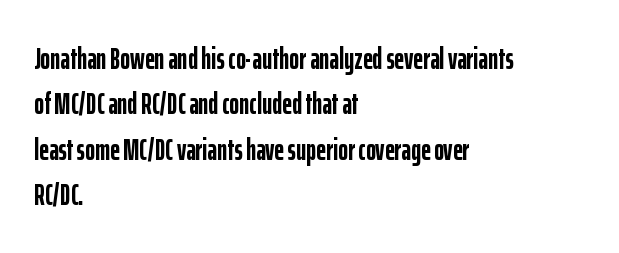
Q: Is the text bold? A: Yes.
Q: Is the text italic (slanted)? A: No, it is upright.
Q: Is the typeface a serif or a sans-serif typeface? A: Sans-serif.
Q: Is the text underlined? A: No.
Q: How is the paragraph aligned? A: Left-aligned.
Q: Is the spacing between letters normal or unusually wide? A: Normal.
Q: Is the spacing between lines tight, normal or loose? A: Normal.
Q: Width (condensed, normal, or wide)? A: Condensed.
Q: Stroke contrast? A: Low.
Q: x-height? A: Medium.
Q: Monospaced? A: No.
